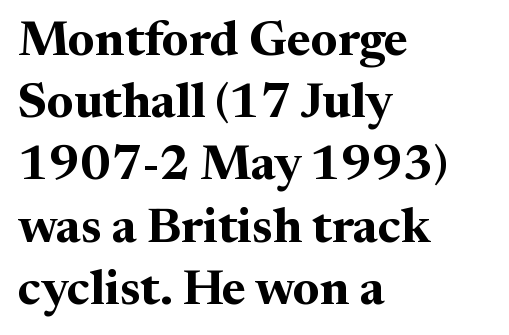
The image shows 49 px bold serif type, upright; set left-aligned, normal line spacing (1.27x), normal letter spacing, not underlined; medium stroke contrast and a medium x-height.
